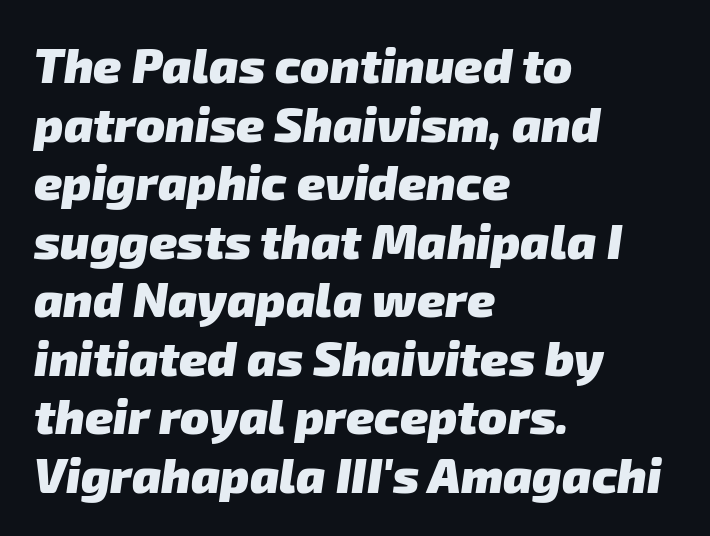
The image shows 48 px heavy sans-serif type; set left-aligned, line spacing 1.22x, normal letter spacing, not underlined; low stroke contrast and a medium x-height.
